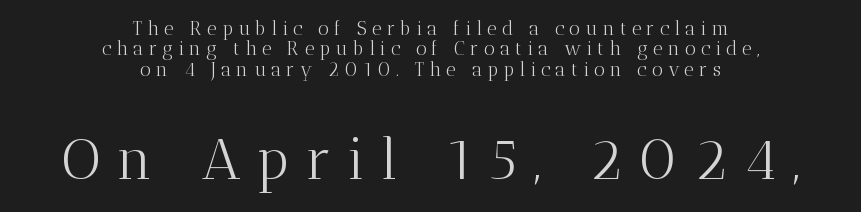
The image shows 58 px light serif type, upright; set centered, tight line spacing (1.07x), unusually wide letter spacing (+0.27 em), not underlined; the second (bottom) block is 3.05x larger; medium stroke contrast and a medium x-height.
